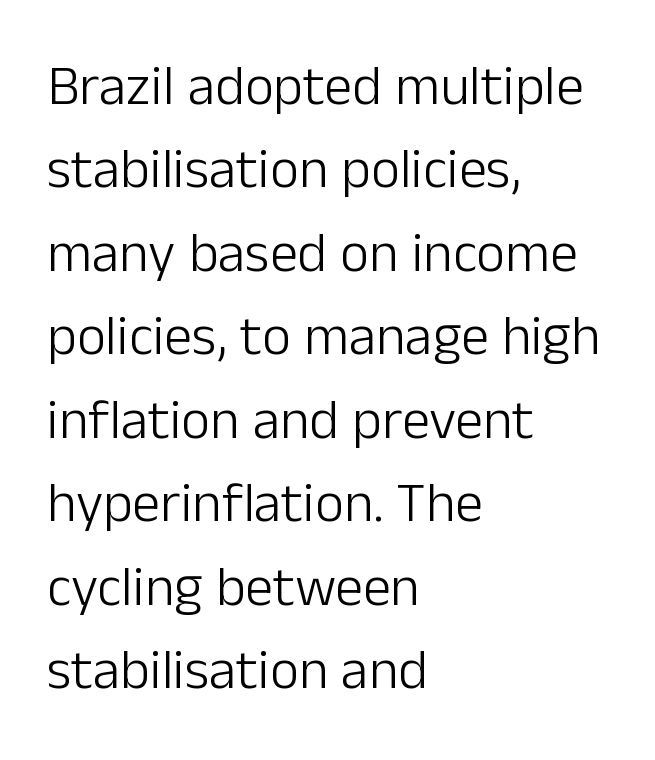
The horizontal fit of the characters is conventional and even. Decoration check: the copy has no underline. You could not count columns in this text — the font is proportionally spaced. Compared with a typical body face, this is equally light or lighter still. Does the copy run flush right? No — it runs flush left. Look at the bottom of the vertical strokes: they stop flat, with no serifs.
